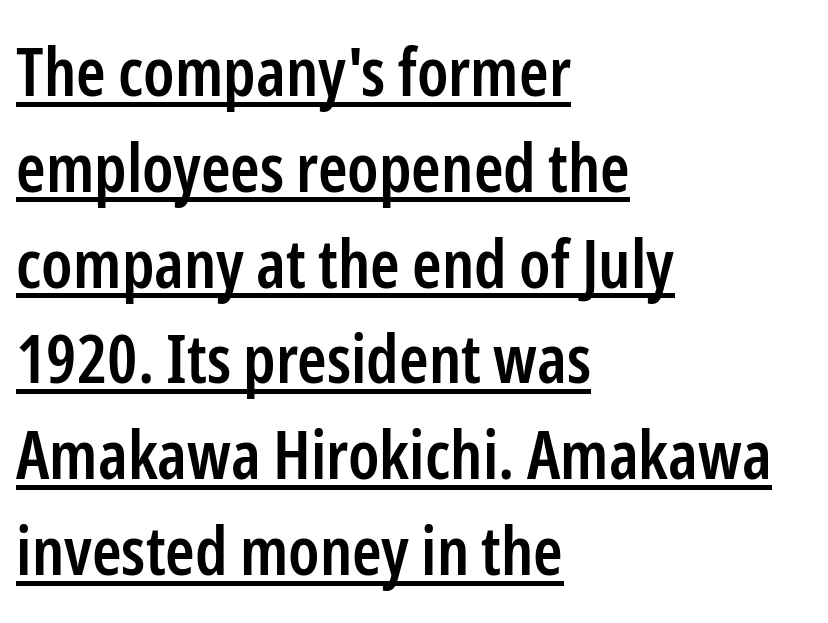
No feet cap the strokes, marking this as sans-serif type. Does a line run under the words? Yes, clearly. This is the regular roman posture of the typeface. These lines are rendered in a variable-pitch font.
